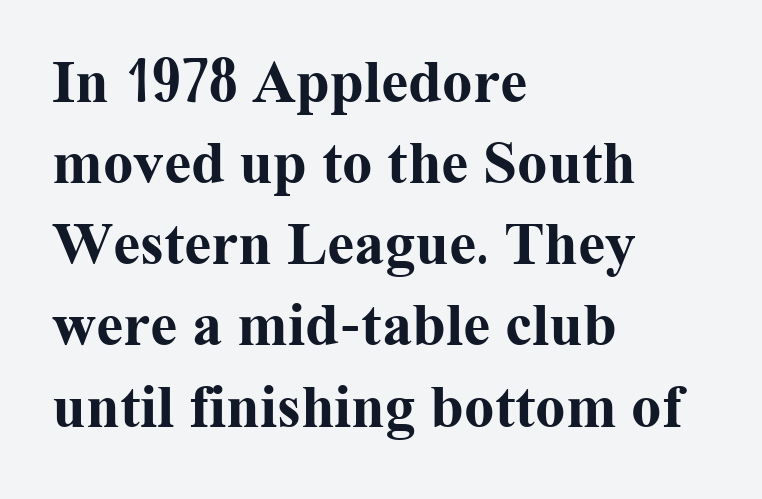
Q: Is the text bold? A: Yes.
Q: Is the text italic (slanted)? A: No, it is upright.
Q: Is the typeface a serif or a sans-serif typeface? A: Serif.
Q: Is the text underlined? A: No.
Q: How is the paragraph aligned? A: Left-aligned.
Q: Is the spacing between letters normal or unusually wide? A: Normal.
Q: Is the spacing between lines tight, normal or loose? A: Normal.
Q: Width (condensed, normal, or wide)? A: Normal.
Q: Stroke contrast? A: Medium.
Q: x-height? A: Medium.
Q: Monospaced? A: No.
